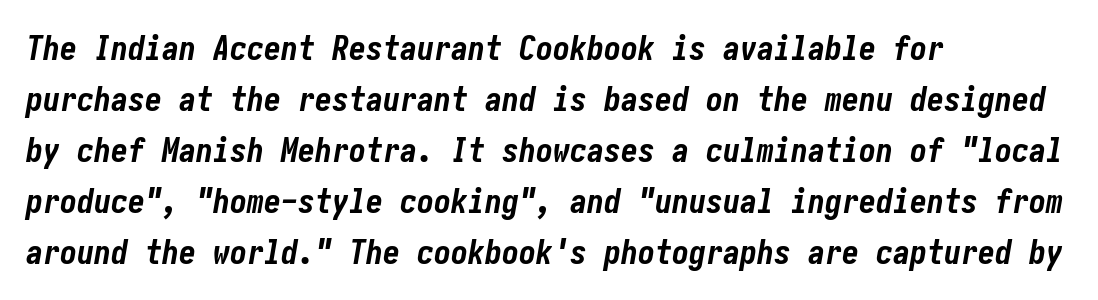
The image shows 34 px bold, condensed type, italic (leaning right); set left-aligned, normal line spacing (1.5x), normal letter spacing, not underlined; low stroke contrast and a medium x-height.
